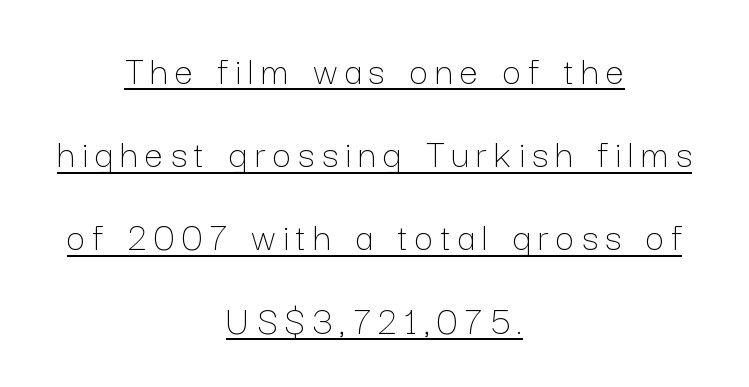
Q: Is the text bold? A: No.
Q: Is the text italic (slanted)? A: No, it is upright.
Q: Is the text underlined? A: Yes.
Q: How is the paragraph aligned? A: Centered.
Q: Is the spacing between lines tight, normal or loose? A: Loose.
Q: Width (condensed, normal, or wide)? A: Normal.
Q: Stroke contrast? A: Low.
Q: x-height? A: Medium.
Q: Monospaced? A: No.
